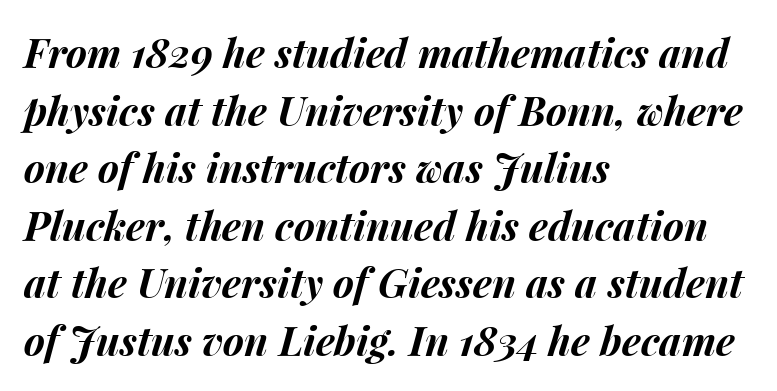
{"italic": "yes", "lean": "right", "slant_degrees": 15, "bold": "yes", "weight": "bold", "width": "normal", "stroke_contrast": "medium", "x_height": "medium", "monospaced": "no", "underline": "no", "align": "left", "line_spacing": "normal", "line_spacing_ratio": 1.44, "letter_spacing": "normal", "letter_spacing_em": 0.0, "glyph_px": 40}
